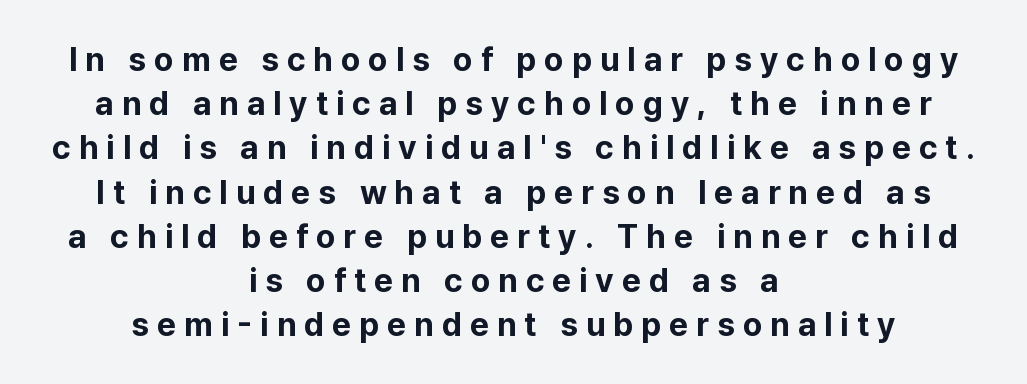
The image shows 33 px bold sans-serif type, upright; set centered, normal line spacing (1.34x), unusually wide letter spacing (+0.24 em), not underlined; low stroke contrast and a medium x-height.
